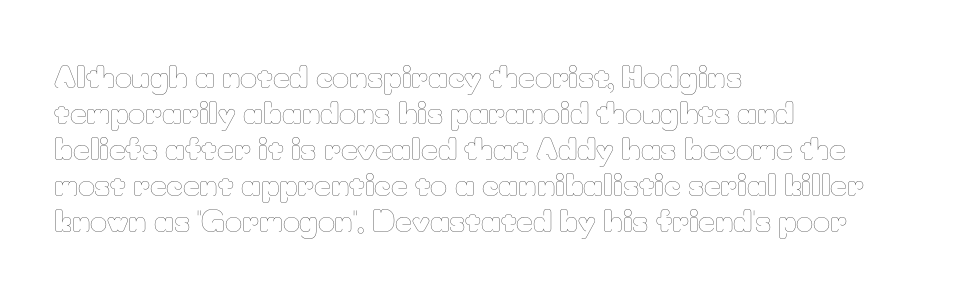
The image shows 29 px thin type, upright; set left-aligned, line spacing 1.24x, normal letter spacing, not underlined; low stroke contrast and a small x-height.
